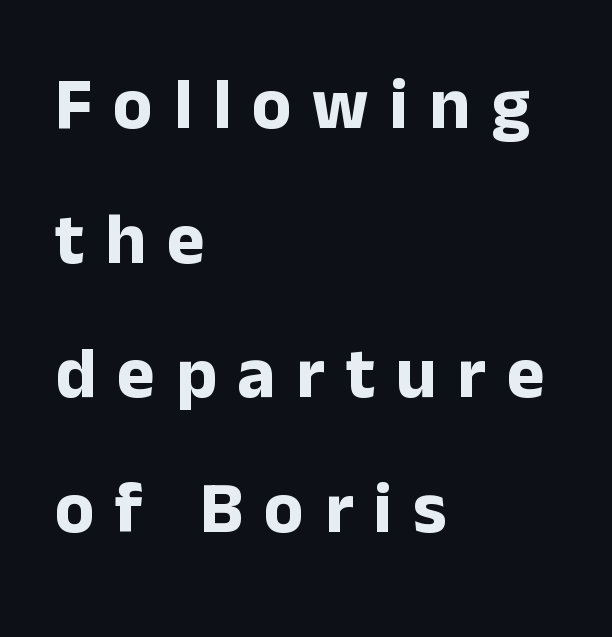
The image shows 72 px bold sans-serif type, upright; set left-aligned, line spacing 1.87x, unusually wide letter spacing (+0.29 em), not underlined; low stroke contrast and a medium x-height.
